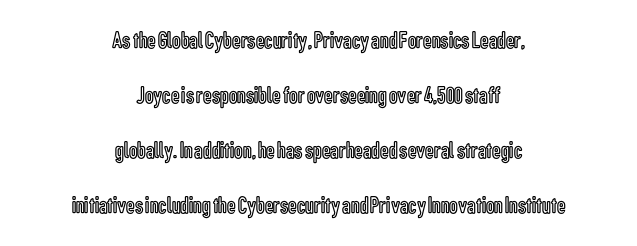
Q: Is the text italic (slanted)? A: No, it is upright.
Q: Is the text underlined? A: No.
Q: How is the paragraph aligned? A: Centered.
Q: Is the spacing between letters normal or unusually wide? A: Normal.
Q: Is the spacing between lines tight, normal or loose? A: Loose.
